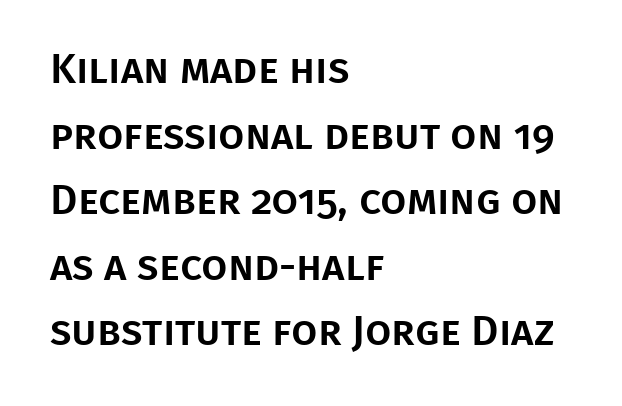
The image shows 42 px sans-serif type, upright; set left-aligned, normal line spacing (1.56x), normal letter spacing, not underlined; low stroke contrast and a large x-height.
